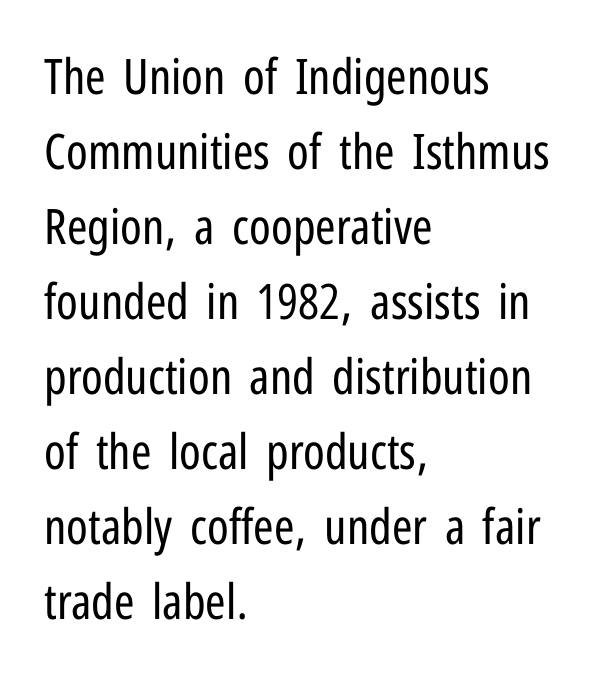
The image shows 49 px regular-weight, condensed sans-serif type, upright; set left-aligned, normal line spacing (1.53x), normal letter spacing, not underlined; low stroke contrast and a medium x-height.
